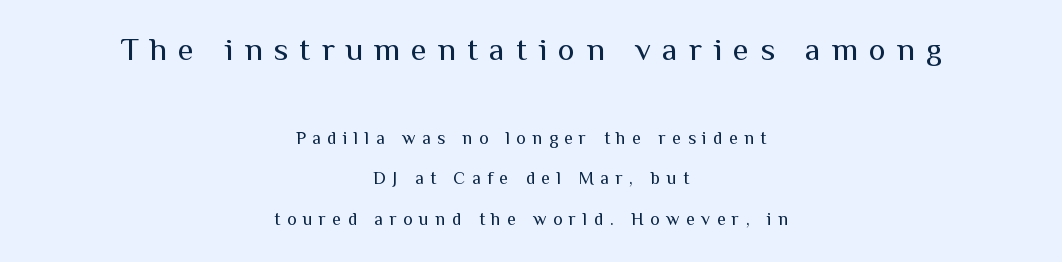
The image shows 32 px regular-weight sans-serif type, upright; set centered, loose line spacing (2.25x), unusually wide letter spacing (+0.36 em), not underlined; the first (top) block is 1.78x larger; medium stroke contrast and a medium x-height.
